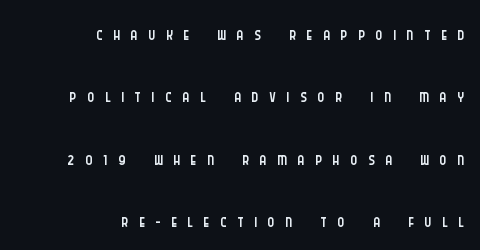
Q: Is the text bold? A: No.
Q: Is the text italic (slanted)? A: No, it is upright.
Q: Is the text underlined? A: No.
Q: How is the paragraph aligned? A: Right-aligned.
Q: Is the spacing between letters normal or unusually wide? A: Unusually wide.
Q: Is the spacing between lines tight, normal or loose? A: Loose.
